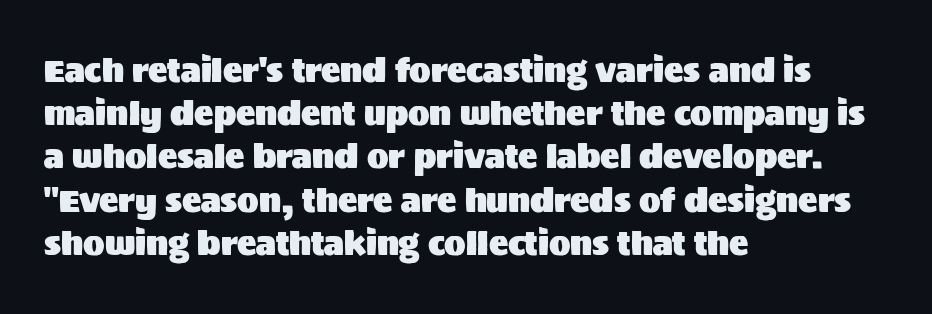
The image shows 32 px sans-serif type, upright; set left-aligned, normal line spacing (1.35x), normal letter spacing, not underlined; medium stroke contrast and a large x-height.
